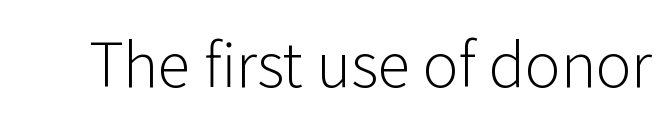
{"serif": "no", "italic": "no", "bold": "no", "weight": "light", "width": "normal", "stroke_contrast": "low", "x_height": "medium", "monospaced": "no", "underline": "no", "letter_spacing": "normal", "letter_spacing_em": 0.0, "glyph_px": 60}
